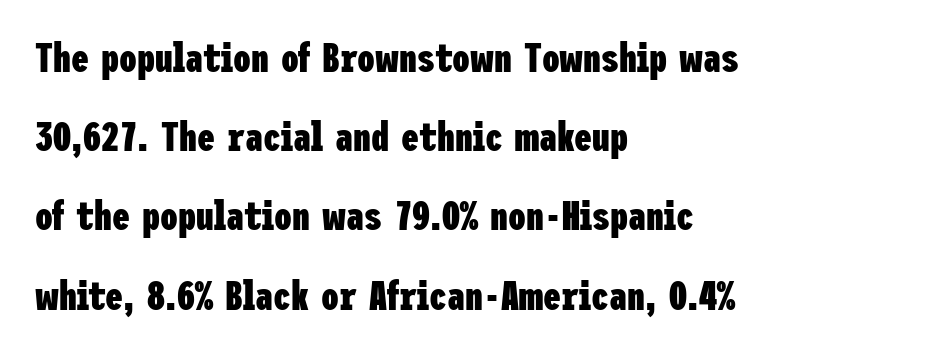
Q: Is the text bold? A: Yes.
Q: Is the text italic (slanted)? A: No, it is upright.
Q: Is the typeface a serif or a sans-serif typeface? A: Sans-serif.
Q: Is the text underlined? A: No.
Q: How is the paragraph aligned? A: Left-aligned.
Q: Is the spacing between letters normal or unusually wide? A: Normal.
Q: Is the spacing between lines tight, normal or loose? A: Loose.
Q: Width (condensed, normal, or wide)? A: Condensed.
Q: Stroke contrast? A: Low.
Q: x-height? A: Medium.
